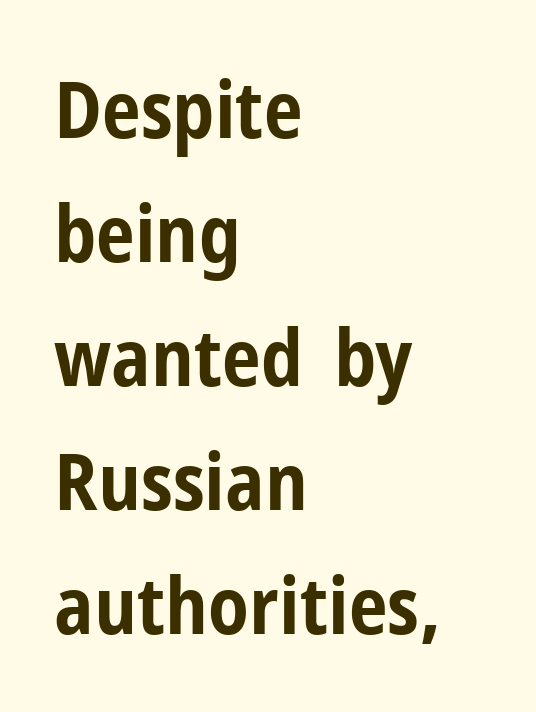
Q: Is the text bold? A: Yes.
Q: Is the text italic (slanted)? A: No, it is upright.
Q: Is the typeface a serif or a sans-serif typeface? A: Sans-serif.
Q: Is the text underlined? A: No.
Q: How is the paragraph aligned? A: Left-aligned.
Q: Is the spacing between letters normal or unusually wide? A: Normal.
Q: Is the spacing between lines tight, normal or loose? A: Normal.
Q: Width (condensed, normal, or wide)? A: Condensed.
Q: Stroke contrast? A: Low.
Q: x-height? A: Medium.
Q: Monospaced? A: No.
